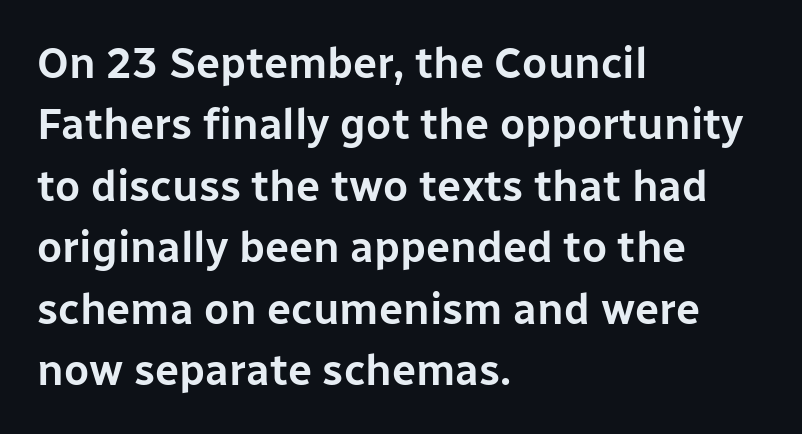
{"serif": "no", "italic": "no", "width": "normal", "stroke_contrast": "low", "x_height": "medium", "monospaced": "no", "underline": "no", "align": "left", "line_spacing": "normal", "line_spacing_ratio": 1.43, "letter_spacing": "normal", "letter_spacing_em": 0.0, "glyph_px": 43}
